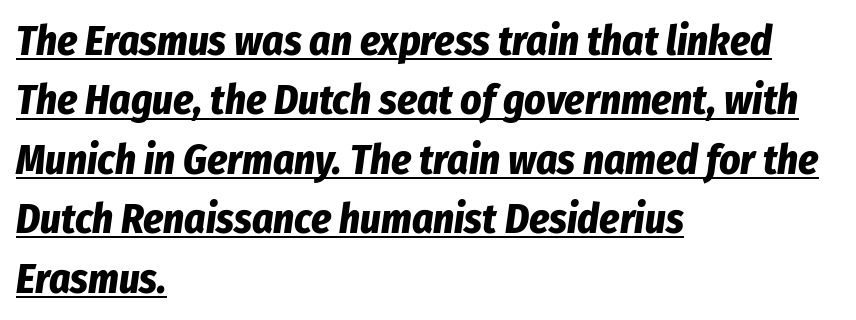
Q: Is the text bold? A: Yes.
Q: Is the text italic (slanted)? A: Yes, it leans right by about 8 degrees.
Q: Is the text underlined? A: Yes.
Q: How is the paragraph aligned? A: Left-aligned.
Q: Is the spacing between letters normal or unusually wide? A: Normal.
Q: Is the spacing between lines tight, normal or loose? A: Normal.
Q: Width (condensed, normal, or wide)? A: Condensed.
Q: Stroke contrast? A: Low.
Q: x-height? A: Medium.
Q: Monospaced? A: No.
